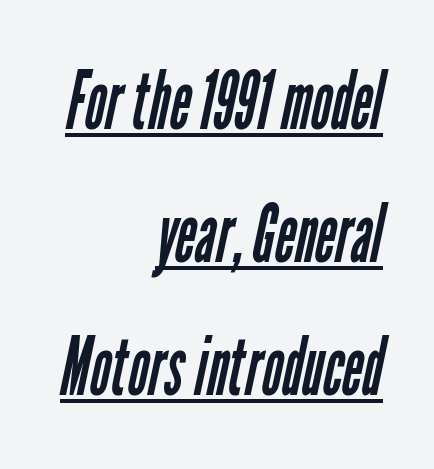
Q: Is the text bold? A: No.
Q: Is the typeface a serif or a sans-serif typeface? A: Sans-serif.
Q: Is the text underlined? A: Yes.
Q: How is the paragraph aligned? A: Right-aligned.
Q: Is the spacing between letters normal or unusually wide? A: Normal.
Q: Is the spacing between lines tight, normal or loose? A: Normal.
Q: Width (condensed, normal, or wide)? A: Condensed.
Q: Stroke contrast? A: Low.
Q: x-height? A: Medium.
Q: Monospaced? A: No.
